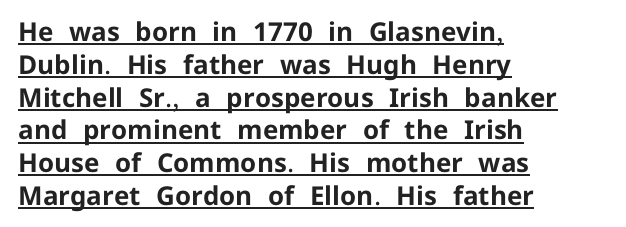
The image shows 26 px bold type, upright; set left-aligned, normal line spacing (1.26x), normal letter spacing, underlined.
